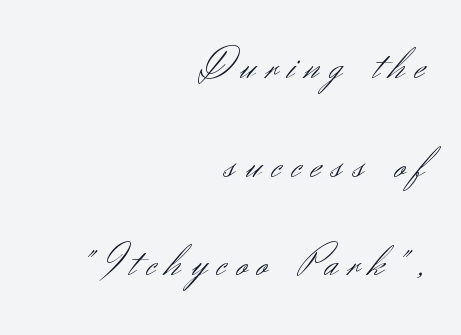
Leading is clearly above the norm, producing a sparse column. One-word summary of the alignment: right. The typesetting does not lean heavy: it is not bold. The letters are spread apart with noticeably loose tracking.
